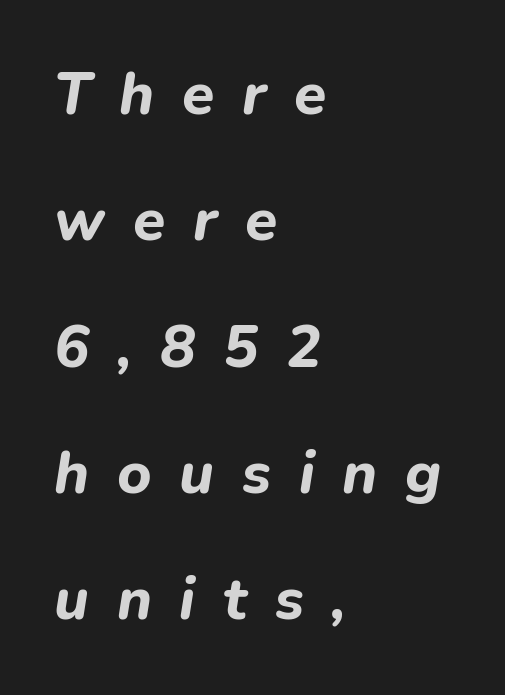
{"italic": "yes", "lean": "right", "slant_degrees": 9, "bold": "yes", "weight": "bold", "width": "normal", "stroke_contrast": "low", "x_height": "medium", "monospaced": "no", "underline": "no", "align": "left", "line_spacing": "loose", "line_spacing_ratio": 2.14, "letter_spacing": "wide", "letter_spacing_em": 0.47, "glyph_px": 59}
